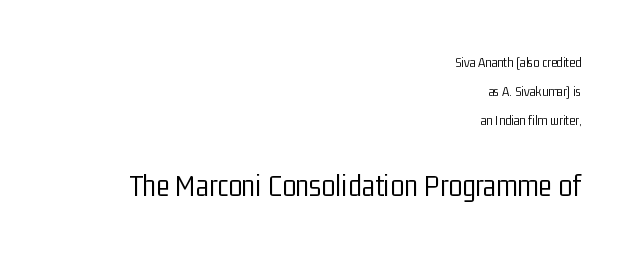
{"serif": "no", "italic": "no", "bold": "no", "weight": "light", "width": "condensed", "stroke_contrast": "low", "x_height": "medium", "monospaced": "no", "underline": "no", "align": "right", "line_spacing": "loose", "line_spacing_ratio": 2.07, "letter_spacing": "normal", "letter_spacing_em": 0.0, "larger_block": "second", "size_ratio": 2.29, "glyph_px": 32}
